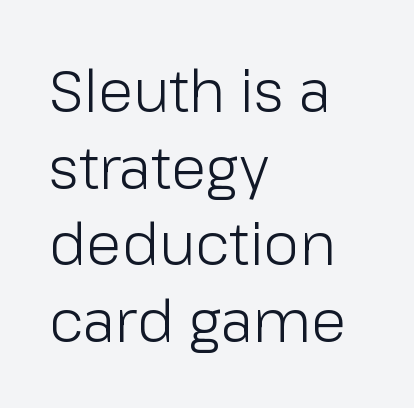
Serif or sans? Sans — the stroke terminals are bare. Ascenders rise straight up at ninety degrees. Standard letterfit; no display-style spreading of the glyphs. This sample has the flowing, uneven cadence of proportional lettering. The strip under each line holds only bare page. Layout note: lines flush left.
